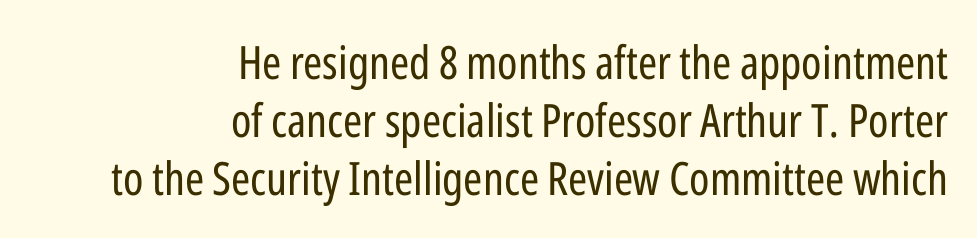
{"serif": "no", "italic": "no", "bold": "no", "weight": "regular", "width": "condensed", "stroke_contrast": "low", "x_height": "medium", "monospaced": "no", "underline": "no", "align": "right", "line_spacing": "normal", "line_spacing_ratio": 1.26, "letter_spacing": "normal", "letter_spacing_em": 0.0, "glyph_px": 46}
